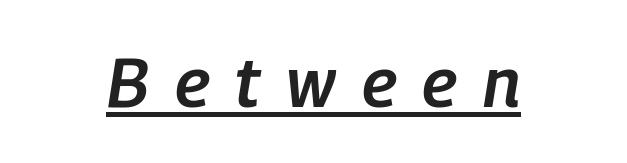
{"italic": "yes", "lean": "right", "slant_degrees": 9, "bold": "semi", "weight": "semibold", "width": "condensed", "stroke_contrast": "low", "x_height": "medium", "monospaced": "no", "underline": "yes", "letter_spacing": "wide", "letter_spacing_em": 0.38, "glyph_px": 69}
